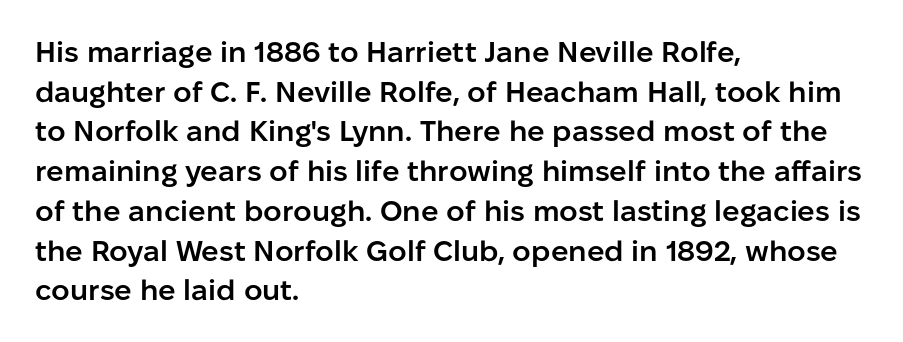
The image shows 29 px semibold sans-serif type, upright; set left-aligned, normal line spacing (1.37x), normal letter spacing, not underlined; low stroke contrast and a medium x-height.
